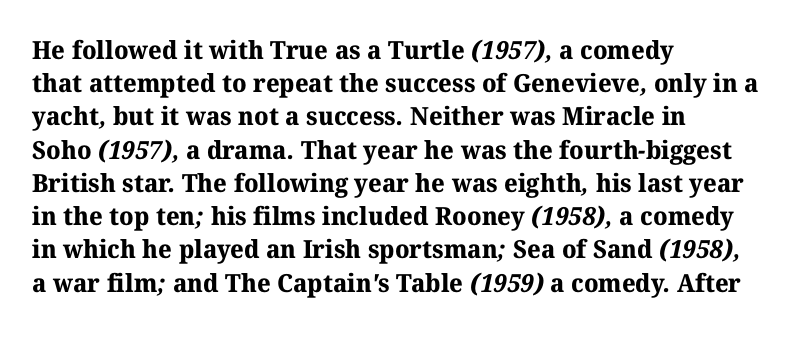
Look at the stroke-to-counter ratio: heavy, a bold. Line beginnings align vertically; line endings do not. The foot of each line stays bare and open. Rows of type keep a routine distance in the vertical direction. The passage shown has conventional tracking throughout.
